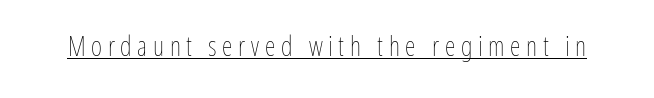
The image shows 27 px text type, upright; set unusually wide letter spacing (+0.21 em), underlined.
